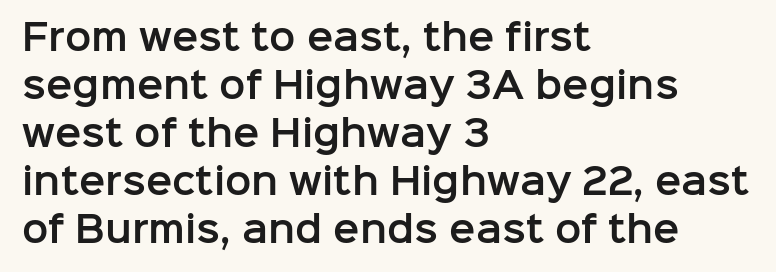
The image shows 35 px sans-serif type, upright; set left-aligned, normal line spacing (1.37x), normal letter spacing, not underlined; low stroke contrast and a medium x-height.
